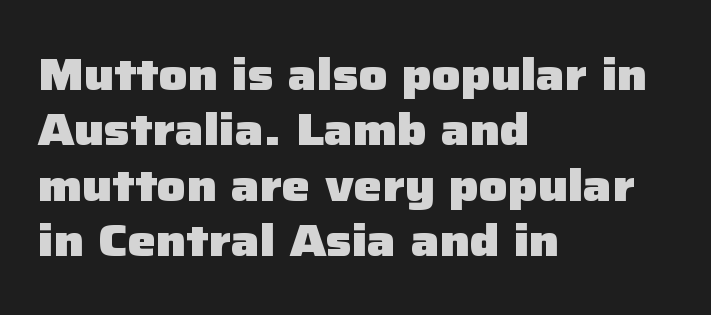
Descenders hang freely into open space. Does the lettering tilt? It doesn't — this is upright. Caption: multi-line text, flush left, ragged right. What stands out about the letter spacing? Nothing — it is the standard amount.
